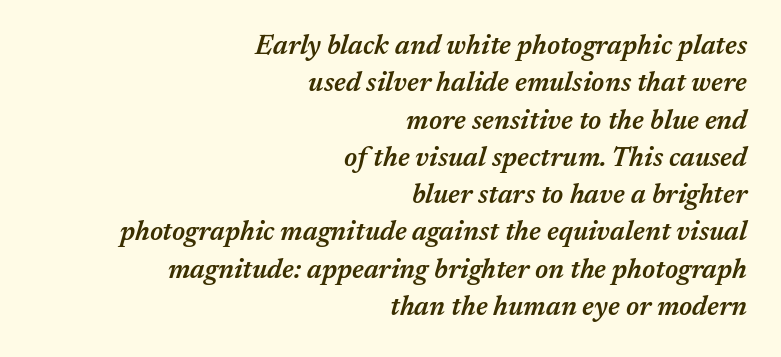
The image shows 27 px text type, italic (leaning right); set right-aligned, normal line spacing (1.38x), normal letter spacing, not underlined.
